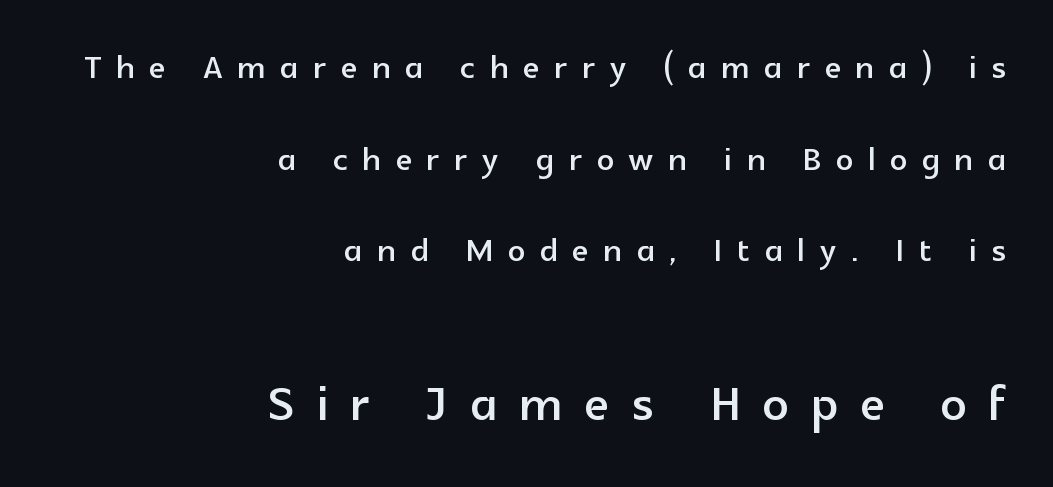
The image shows 65 px sans-serif type, upright; set right-aligned, loose line spacing (2.13x), unusually wide letter spacing (+0.34 em), not underlined; the second (bottom) block is 1.51x larger; a medium x-height.
